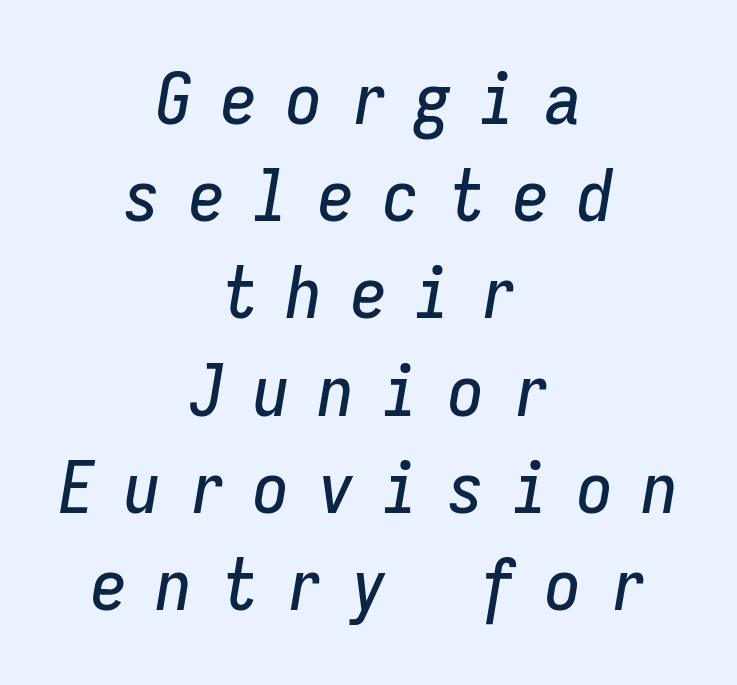
The image shows 72 px condensed type, italic (leaning right), monospaced; set centered, normal line spacing (1.35x), unusually wide letter spacing (+0.4 em), not underlined; low stroke contrast and a medium x-height.
